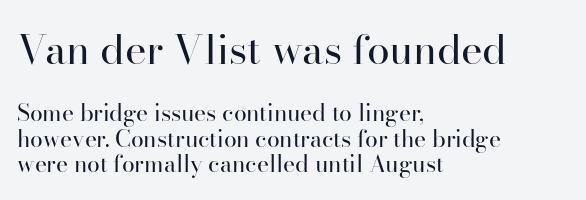
{"serif": "yes", "italic": "no", "bold": "no", "weight": "regular", "width": "normal", "stroke_contrast": "high", "x_height": "small", "monospaced": "no", "underline": "no", "align": "left", "line_spacing": "tight", "line_spacing_ratio": 1.11, "letter_spacing": "normal", "letter_spacing_em": 0.0, "larger_block": "first", "size_ratio": 1.78, "glyph_px": 41}
